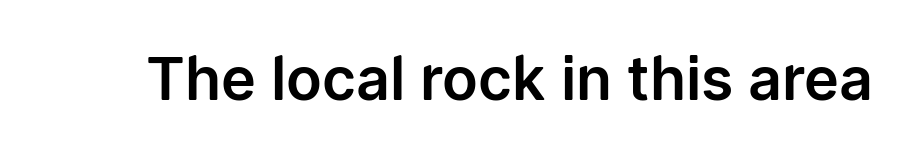
The image shows 59 px sans-serif type, upright; set normal letter spacing, not underlined; low stroke contrast and a medium x-height.
